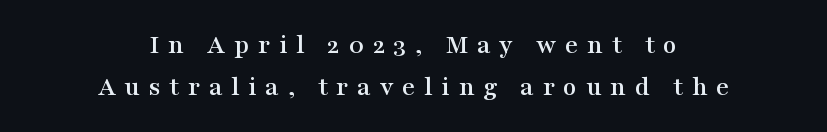
Q: Is the text italic (slanted)? A: No, it is upright.
Q: Is the typeface a serif or a sans-serif typeface? A: Serif.
Q: Is the text underlined? A: No.
Q: How is the paragraph aligned? A: Centered.
Q: Is the spacing between letters normal or unusually wide? A: Unusually wide.
Q: Is the spacing between lines tight, normal or loose? A: Normal.
Q: Width (condensed, normal, or wide)? A: Wide.
Q: Stroke contrast? A: Medium.
Q: x-height? A: Medium.
Q: Monospaced? A: No.
